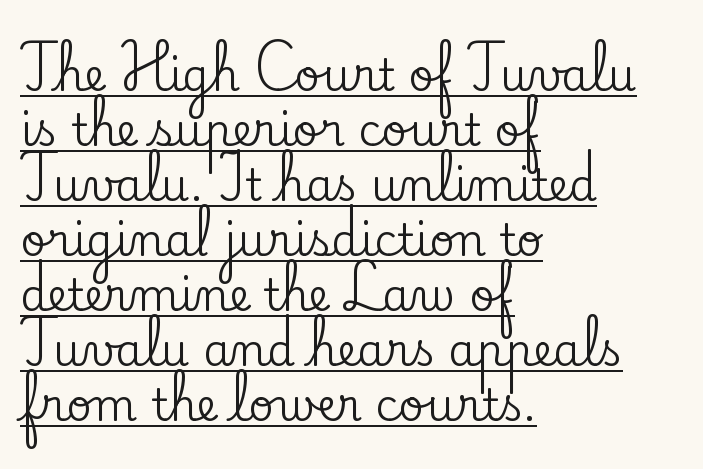
{"serif": "yes", "italic": "no", "width": "normal", "stroke_contrast": "low", "x_height": "small", "monospaced": "no", "underline": "yes", "align": "left", "line_spacing": "normal", "line_spacing_ratio": 1.25, "letter_spacing": "normal", "letter_spacing_em": 0.0, "glyph_px": 44}
